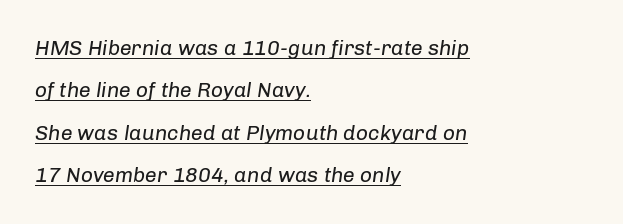
Q: Is the text bold? A: No.
Q: Is the text italic (slanted)? A: Yes, it leans right by about 8 degrees.
Q: Is the text underlined? A: Yes.
Q: How is the paragraph aligned? A: Left-aligned.
Q: Is the spacing between letters normal or unusually wide? A: Normal.
Q: Is the spacing between lines tight, normal or loose? A: Loose.
